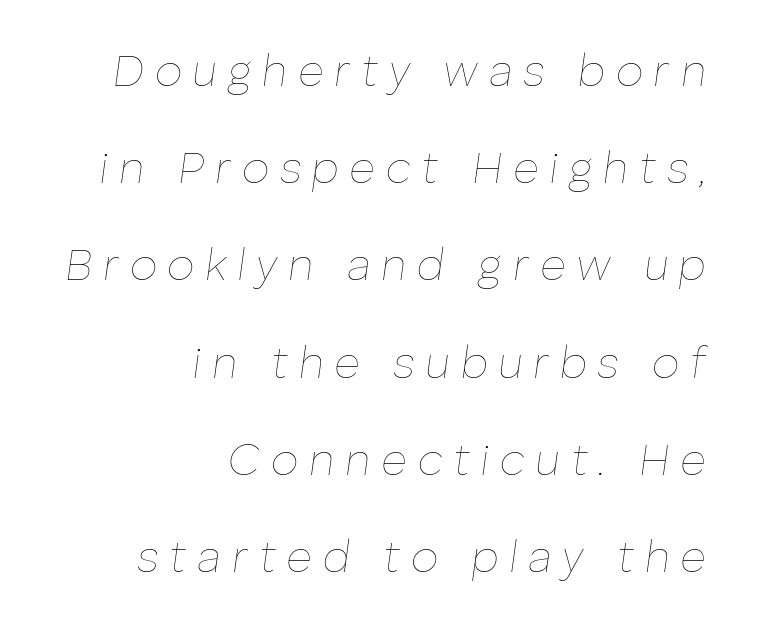
The image shows 44 px thin type, italic (leaning right); set right-aligned, loose line spacing (2.21x), unusually wide letter spacing (+0.24 em), not underlined; low stroke contrast and a medium x-height.
